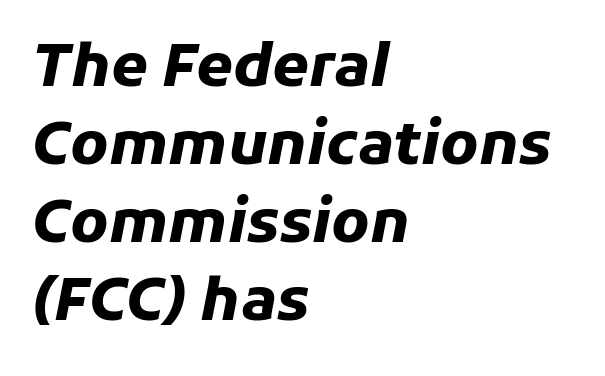
The image shows 59 px heavy type, italic (leaning right); set left-aligned, normal line spacing (1.32x), normal letter spacing, not underlined; low stroke contrast and a medium x-height.
